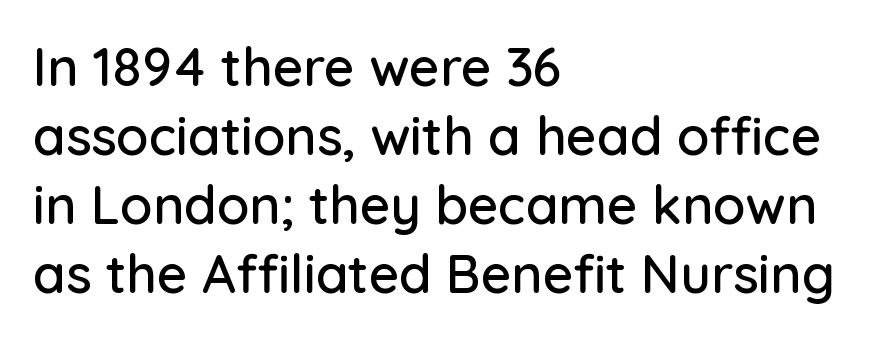
{"serif": "no", "italic": "no", "width": "normal", "stroke_contrast": "low", "x_height": "medium", "monospaced": "no", "underline": "no", "align": "left", "line_spacing": "normal", "line_spacing_ratio": 1.3, "letter_spacing": "normal", "letter_spacing_em": 0.0, "glyph_px": 53}
